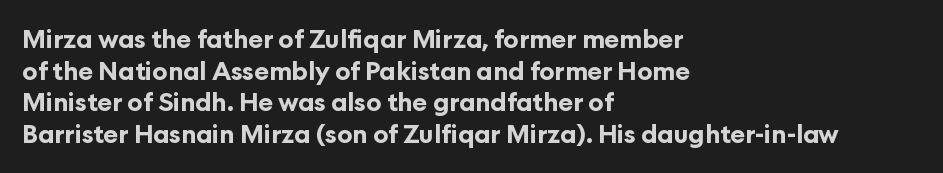
The image shows 25 px bold type, upright; set left-aligned, normal line spacing (1.27x), normal letter spacing, not underlined.
